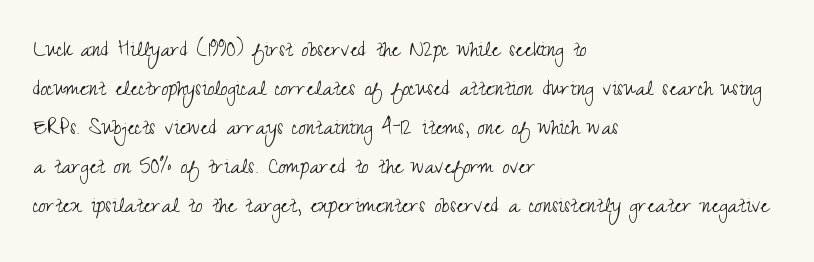
{"italic": "no", "bold": "no", "underline": "no", "align": "left", "line_spacing": "normal", "line_spacing_ratio": 1.56, "letter_spacing": "normal", "letter_spacing_em": 0.0, "glyph_px": 25}
